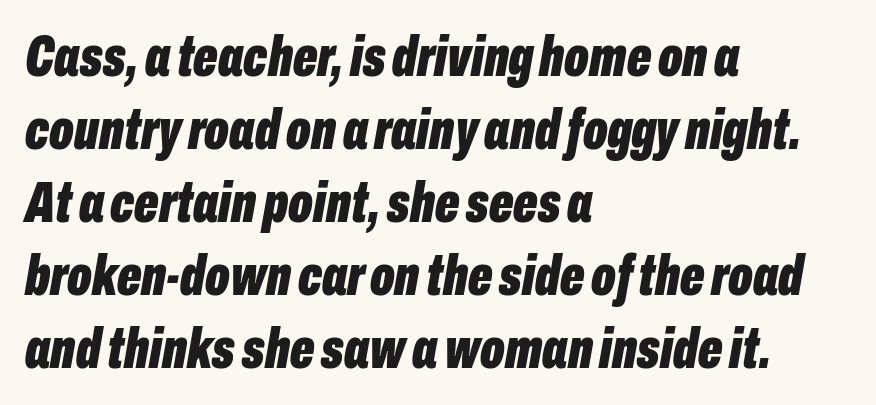
Q: Is the text bold? A: Yes.
Q: Is the text italic (slanted)? A: Yes, it leans right by about 10 degrees.
Q: Is the text underlined? A: No.
Q: How is the paragraph aligned? A: Left-aligned.
Q: Is the spacing between letters normal or unusually wide? A: Normal.
Q: Is the spacing between lines tight, normal or loose? A: Normal.
Q: Width (condensed, normal, or wide)? A: Condensed.
Q: Stroke contrast? A: Low.
Q: x-height? A: Medium.
Q: Monospaced? A: No.
